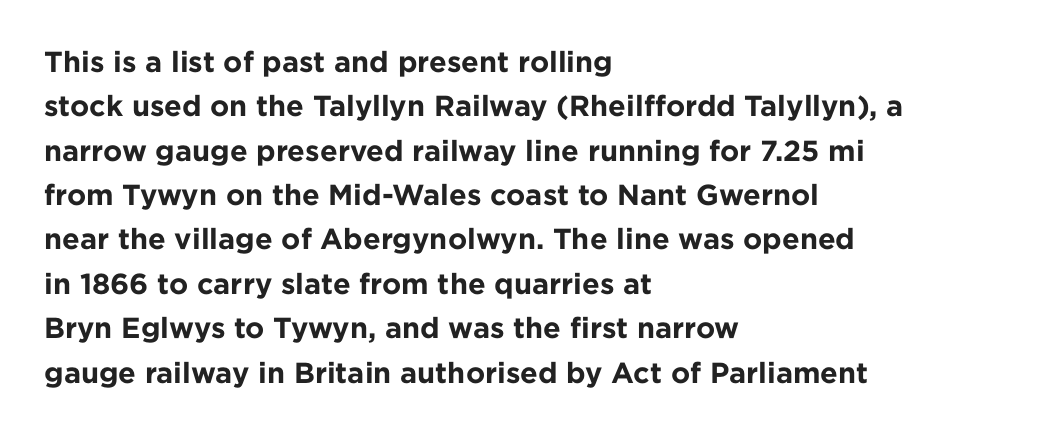
The passage shown is typed in a proportional face where columns would drift. Check where the strokes stop: nothing finishes them off — pure sans. Horizontal alignment here is leftward, the default for most running prose. Rule under the text: the space is simply empty. You'd pick this weight for a headline — it's a proper bold. Horizontal bands of white between lines are of average thickness.
